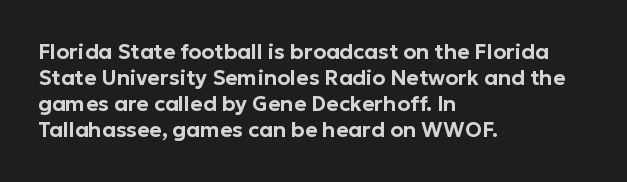
Q: Is the text italic (slanted)? A: No, it is upright.
Q: Is the text underlined? A: No.
Q: How is the paragraph aligned? A: Left-aligned.
Q: Is the spacing between letters normal or unusually wide? A: Normal.
